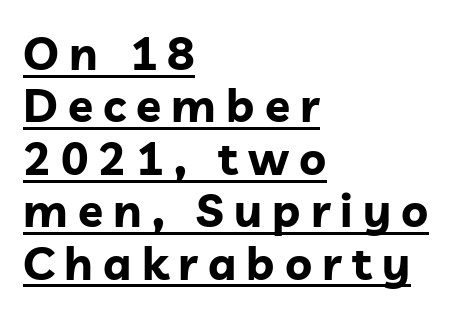
Q: Is the text bold? A: Yes.
Q: Is the text italic (slanted)? A: No, it is upright.
Q: Is the typeface a serif or a sans-serif typeface? A: Sans-serif.
Q: Is the text underlined? A: Yes.
Q: How is the paragraph aligned? A: Left-aligned.
Q: Is the spacing between letters normal or unusually wide? A: Unusually wide.
Q: Is the spacing between lines tight, normal or loose? A: Tight.
Q: Width (condensed, normal, or wide)? A: Normal.
Q: Stroke contrast? A: Low.
Q: x-height? A: Medium.
Q: Monospaced? A: No.
